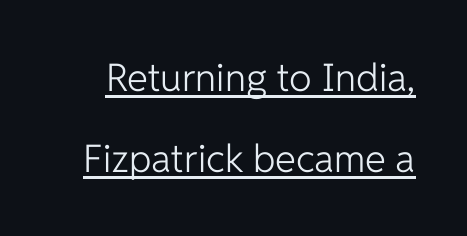
The image shows 38 px light sans-serif type, upright; set loose line spacing (2.14x), normal letter spacing, underlined; low stroke contrast and a medium x-height.
